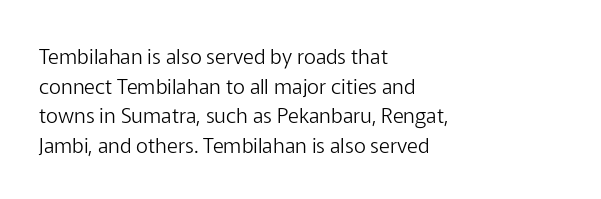
{"italic": "no", "bold": "no", "underline": "no", "align": "left", "line_spacing": "normal", "line_spacing_ratio": 1.41, "letter_spacing": "normal", "letter_spacing_em": 0.0, "glyph_px": 21}
